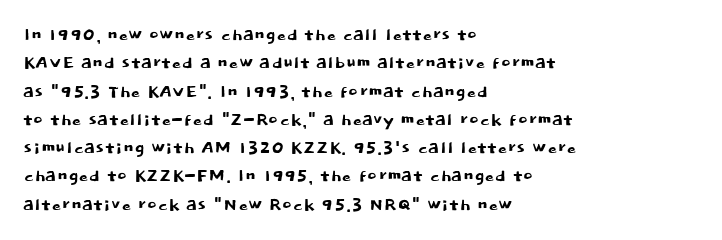
One-word summary of the alignment: left. These lines keep a tight, regular rhythm from letter to letter. Letters rest on an invisible, unmarked baseline. In terms of posture, this sample is upright.
